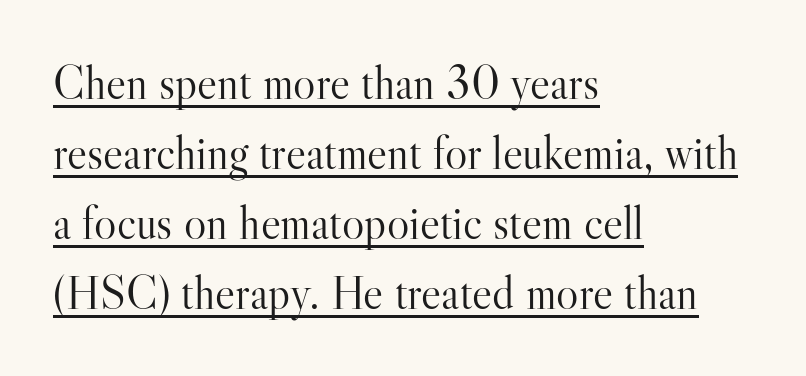
{"serif": "yes", "italic": "no", "bold": "no", "weight": "light", "width": "normal", "stroke_contrast": "high", "x_height": "small", "monospaced": "no", "underline": "yes", "align": "left", "line_spacing": "normal", "line_spacing_ratio": 1.49, "letter_spacing": "normal", "letter_spacing_em": 0.0, "glyph_px": 47}
